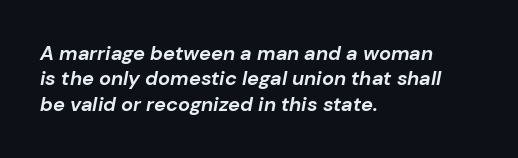
The image shows 20 px bold type, italic (leaning right); set left-aligned, normal line spacing (1.27x), normal letter spacing, not underlined.
